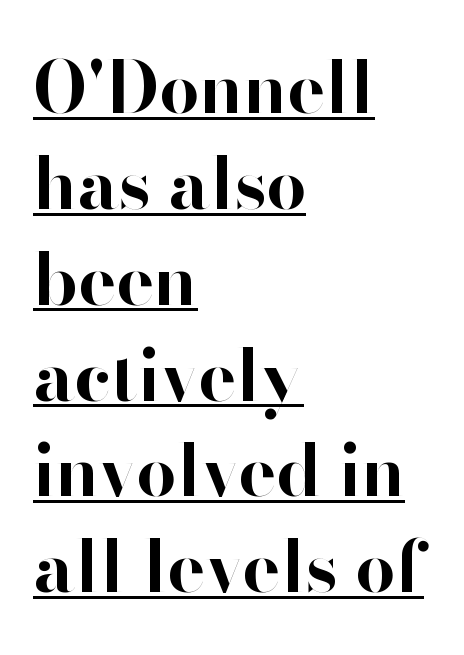
The image shows 71 px bold sans-serif type, upright; set left-aligned, normal line spacing (1.35x), normal letter spacing, underlined; high stroke contrast and a small x-height.
